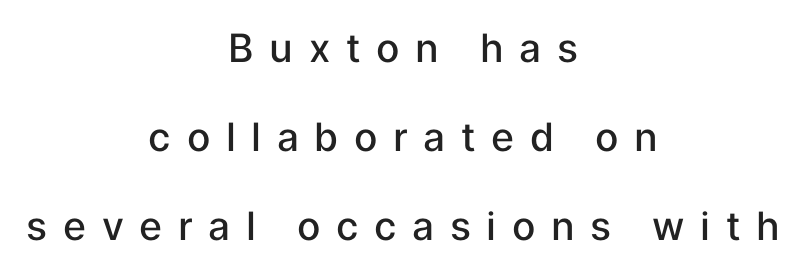
Any mark beneath the type? The region is blank. The rag falls on both sides of this text block equally. What stands out about the letter spacing? Its width — letters are far apart. The type sits square on the baseline with zero lean.
